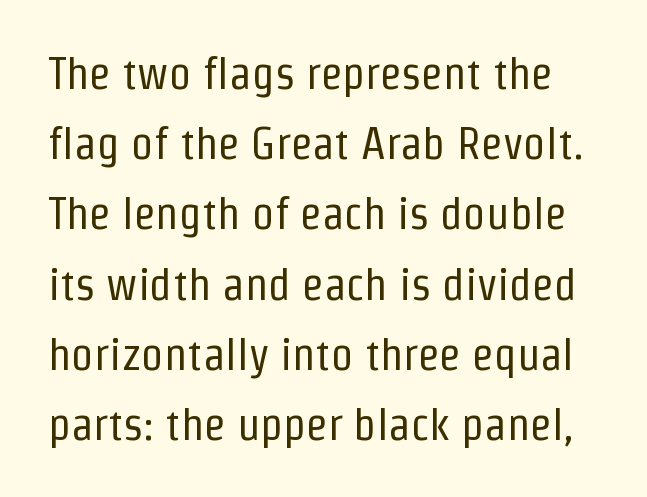
The image shows 45 px regular-weight, condensed sans-serif type, upright; set normal line spacing (1.56x), normal letter spacing, not underlined; low stroke contrast and a medium x-height.
